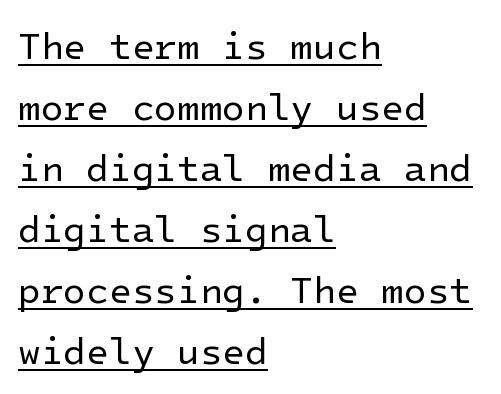
{"serif": "no", "italic": "no", "bold": "no", "weight": "regular", "width": "normal", "stroke_contrast": "low", "x_height": "medium", "underline": "yes", "align": "left", "line_spacing": "normal", "line_spacing_ratio": 1.65, "letter_spacing": "normal", "letter_spacing_em": 0.0, "glyph_px": 37}
